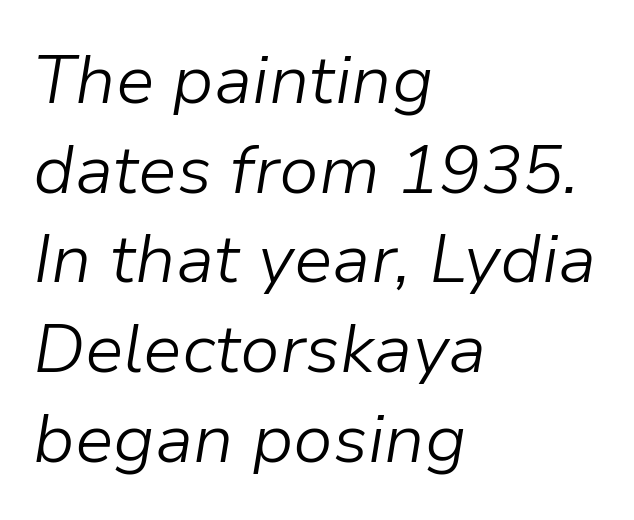
Style check: oblique. The setting favours the left margin, as ordinary paragraphs usually do. A bare baseline throughout the passage. Honestly, the row spacing looks completely unremarkable. The letters sit at their default tracking, neither squeezed nor spread.
